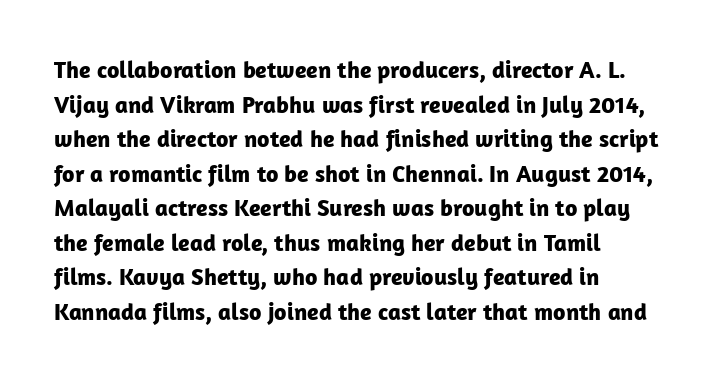
{"italic": "no", "bold": "yes", "underline": "no", "align": "left", "line_spacing": "normal", "line_spacing_ratio": 1.44, "letter_spacing": "normal", "letter_spacing_em": 0.0, "glyph_px": 24}
